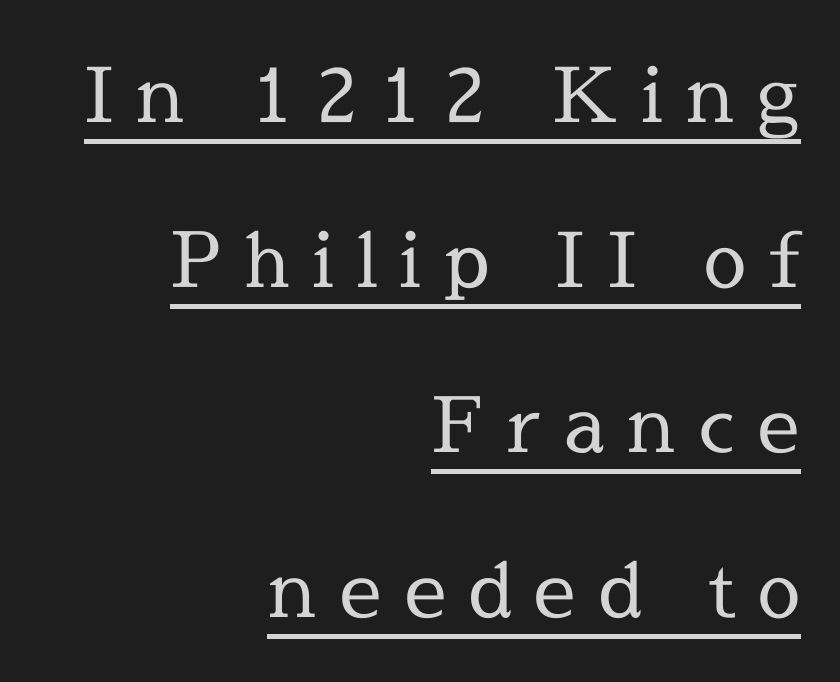
{"serif": "yes", "italic": "no", "bold": "no", "weight": "regular", "width": "normal", "x_height": "medium", "monospaced": "no", "underline": "yes", "align": "right", "line_spacing": "loose", "line_spacing_ratio": 2.17, "letter_spacing": "wide", "letter_spacing_em": 0.29, "glyph_px": 76}
